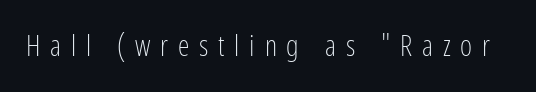
Q: Is the text bold? A: No.
Q: Is the text italic (slanted)? A: No, it is upright.
Q: Is the typeface a serif or a sans-serif typeface? A: Sans-serif.
Q: Is the text underlined? A: No.
Q: Is the spacing between letters normal or unusually wide? A: Unusually wide.
Q: Width (condensed, normal, or wide)? A: Condensed.
Q: Stroke contrast? A: Low.
Q: x-height? A: Medium.
Q: Monospaced? A: No.
